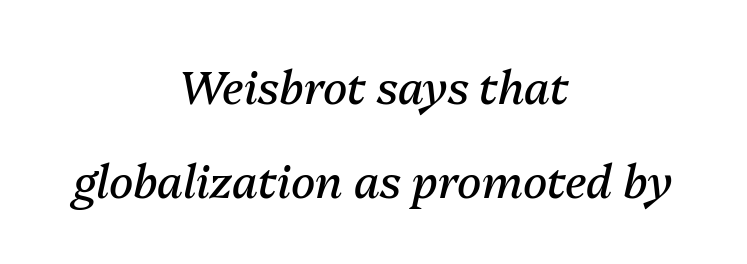
Italic? Definitely — the glyphs are oblique. Glance below the letters and you will spot only blank space. Horizontal bands of white between lines are thick stripes. Vertical stems look standard width or narrower in stroke. These lines keep a tight, regular rhythm from letter to letter. Here the designer chose a conventional face with non-uniform glyph widths.
